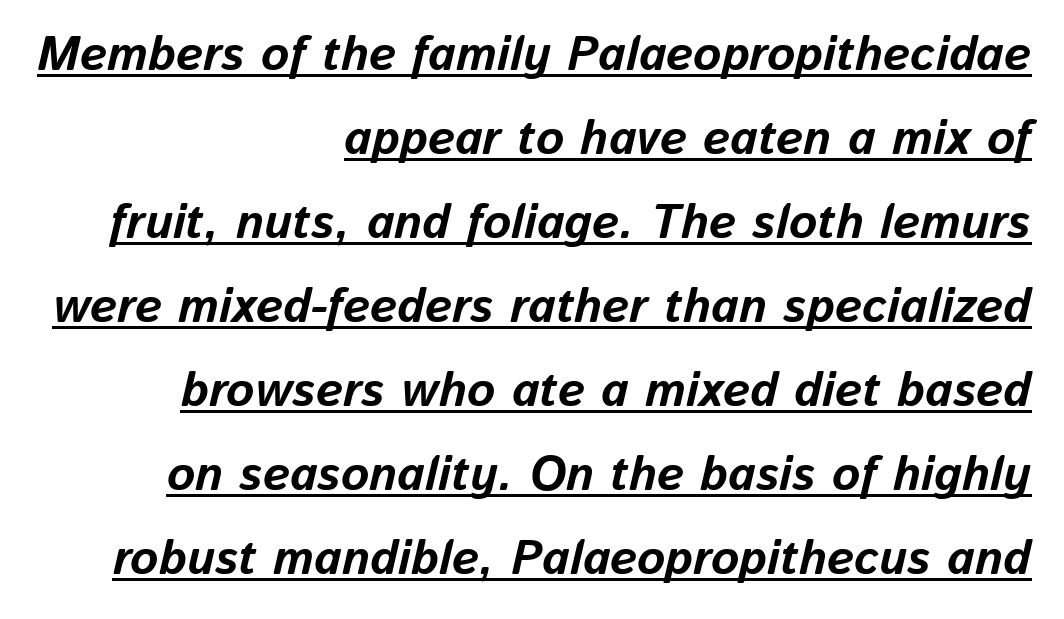
Q: Is the text bold? A: Yes.
Q: Is the text italic (slanted)? A: Yes, it leans right by about 13 degrees.
Q: Is the text underlined? A: Yes.
Q: How is the paragraph aligned? A: Right-aligned.
Q: Is the spacing between letters normal or unusually wide? A: Normal.
Q: Width (condensed, normal, or wide)? A: Normal.
Q: Stroke contrast? A: Low.
Q: x-height? A: Medium.
Q: Monospaced? A: No.
